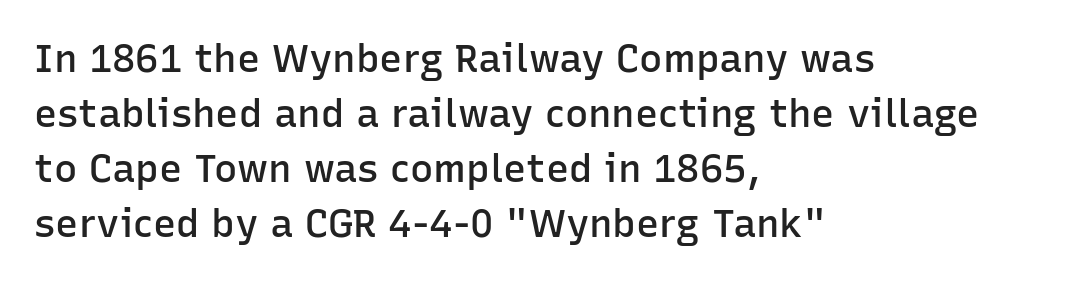
{"serif": "no", "italic": "no", "bold": "semi", "weight": "semibold", "width": "normal", "stroke_contrast": "low", "x_height": "medium", "monospaced": "no", "underline": "no", "align": "left", "line_spacing": "normal", "line_spacing_ratio": 1.41, "letter_spacing": "normal", "letter_spacing_em": 0.0, "glyph_px": 39}
